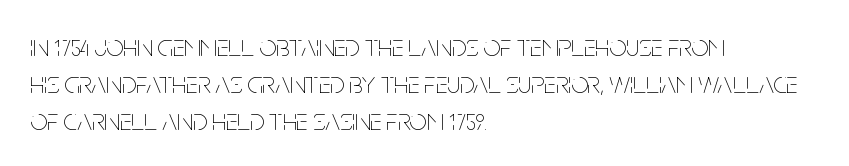
Q: Is the text bold? A: No.
Q: Is the text italic (slanted)? A: No, it is upright.
Q: Is the text underlined? A: No.
Q: How is the paragraph aligned? A: Left-aligned.
Q: Is the spacing between letters normal or unusually wide? A: Normal.
Q: Width (condensed, normal, or wide)? A: Condensed.
Q: Stroke contrast? A: Low.
Q: x-height? A: Large.
Q: Monospaced? A: No.
